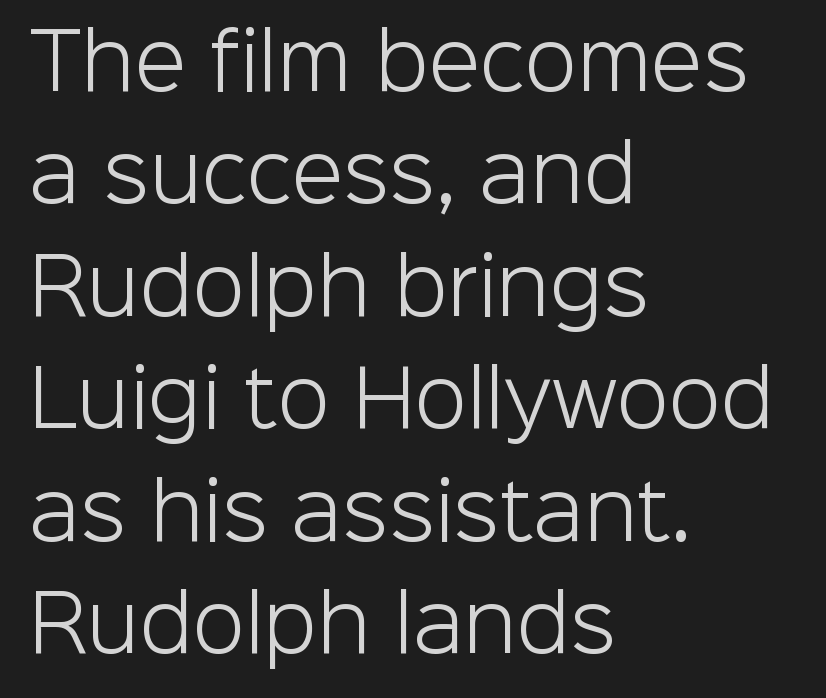
Q: Is the text bold? A: No.
Q: Is the text italic (slanted)? A: No, it is upright.
Q: Is the typeface a serif or a sans-serif typeface? A: Sans-serif.
Q: Is the text underlined? A: No.
Q: How is the paragraph aligned? A: Left-aligned.
Q: Is the spacing between letters normal or unusually wide? A: Normal.
Q: Is the spacing between lines tight, normal or loose? A: Normal.
Q: Width (condensed, normal, or wide)? A: Normal.
Q: Stroke contrast? A: Low.
Q: x-height? A: Medium.
Q: Monospaced? A: No.
